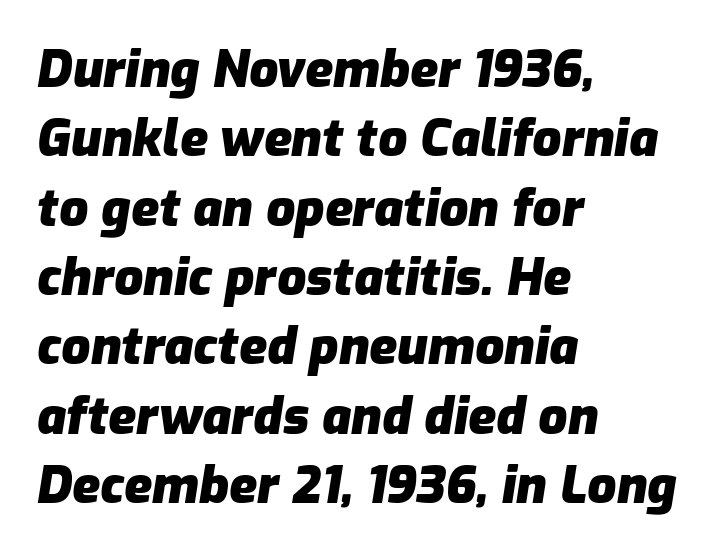
Q: Is the text bold? A: Yes.
Q: Is the text italic (slanted)? A: Yes, it leans right by about 9 degrees.
Q: Is the text underlined? A: No.
Q: How is the paragraph aligned? A: Left-aligned.
Q: Is the spacing between letters normal or unusually wide? A: Normal.
Q: Is the spacing between lines tight, normal or loose? A: Normal.
Q: Width (condensed, normal, or wide)? A: Normal.
Q: Stroke contrast? A: Low.
Q: x-height? A: Medium.
Q: Monospaced? A: No.
